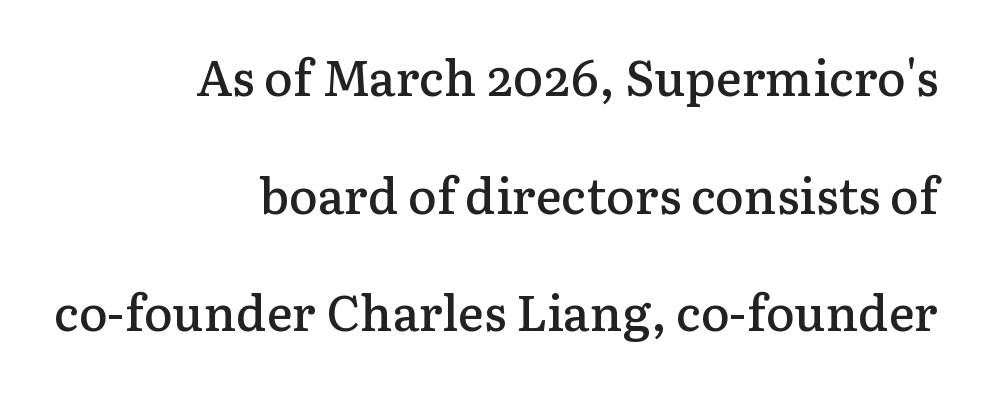
Q: Is the text bold? A: Semi-bold.
Q: Is the text italic (slanted)? A: No, it is upright.
Q: Is the typeface a serif or a sans-serif typeface? A: Serif.
Q: Is the text underlined? A: No.
Q: How is the paragraph aligned? A: Right-aligned.
Q: Is the spacing between letters normal or unusually wide? A: Normal.
Q: Is the spacing between lines tight, normal or loose? A: Loose.
Q: Width (condensed, normal, or wide)? A: Normal.
Q: Stroke contrast? A: Low.
Q: x-height? A: Medium.
Q: Monospaced? A: No.
